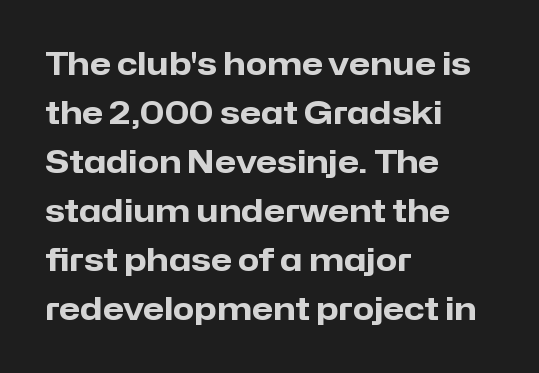
{"serif": "no", "italic": "no", "bold": "yes", "weight": "heavy", "width": "normal", "stroke_contrast": "low", "x_height": "medium", "monospaced": "no", "underline": "no", "align": "left", "line_spacing": "normal", "line_spacing_ratio": 1.58, "letter_spacing": "normal", "letter_spacing_em": 0.0, "glyph_px": 31}
